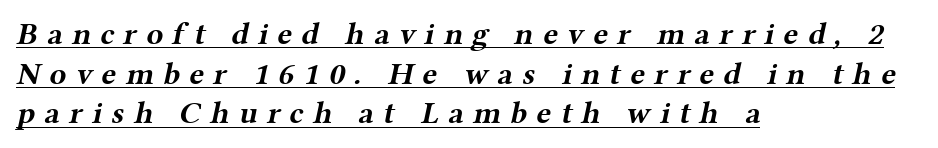
Q: Is the text bold? A: Yes.
Q: Is the typeface a serif or a sans-serif typeface? A: Serif.
Q: Is the text underlined? A: Yes.
Q: How is the paragraph aligned? A: Left-aligned.
Q: Is the spacing between letters normal or unusually wide? A: Unusually wide.
Q: Is the spacing between lines tight, normal or loose? A: Normal.
Q: Width (condensed, normal, or wide)? A: Wide.
Q: Stroke contrast? A: Medium.
Q: x-height? A: Medium.
Q: Monospaced? A: No.
